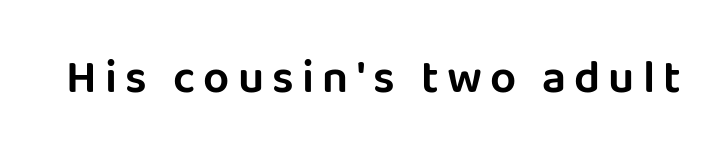
Characters remain perfectly vertical along every line. The letters advance in unequal steps, a hallmark of proportional type. Nothing sits at the stroke ends, so this counts as sans-serif. Glance below the letters and you will spot only blank space.
